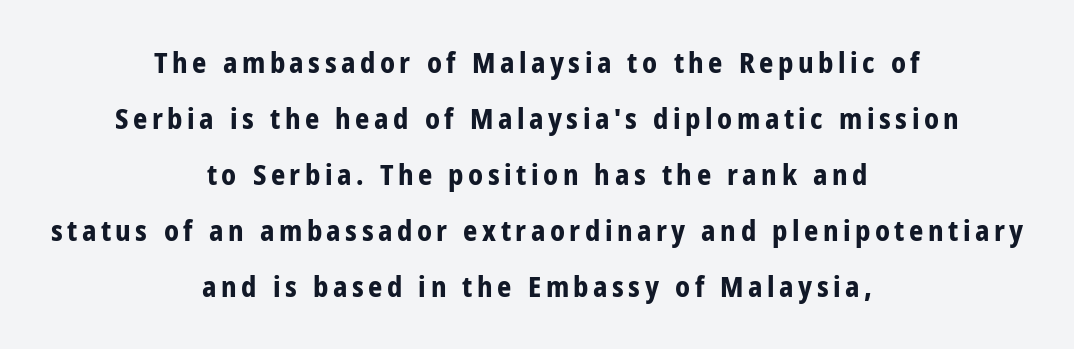
The image shows 28 px bold, condensed sans-serif type, upright; set centered, loose line spacing (2.0x), not underlined; low stroke contrast and a medium x-height.
